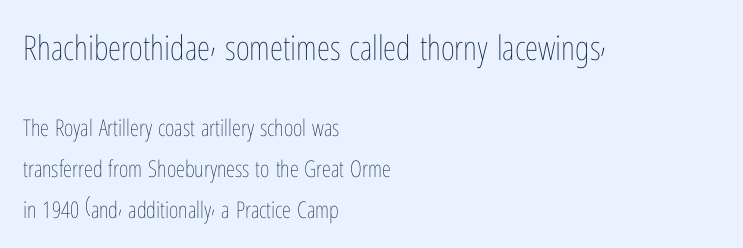
The image shows 34 px thin, condensed type, upright; set left-aligned, line spacing 1.78x, normal letter spacing, not underlined; the first (top) block is 1.48x larger; low stroke contrast and a medium x-height.
